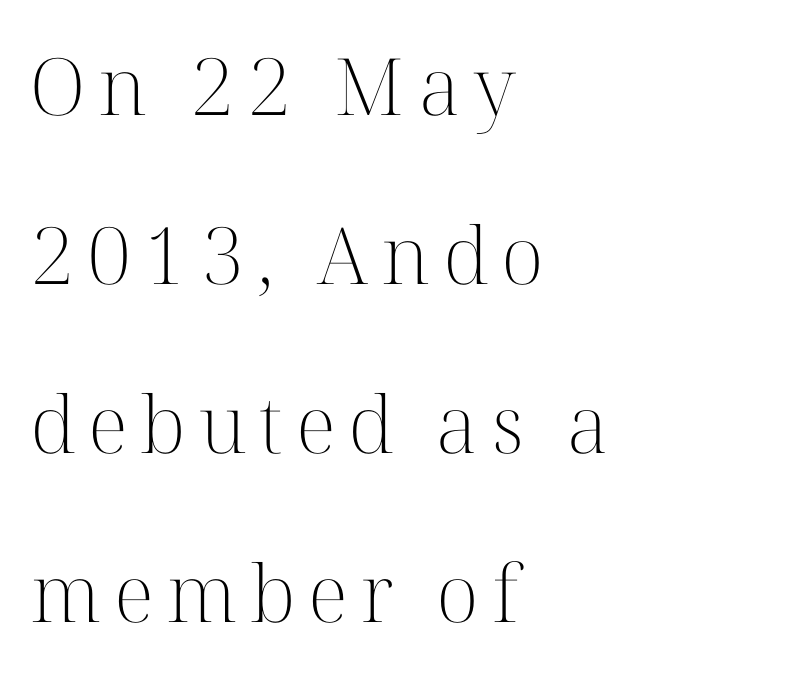
{"serif": "yes", "italic": "no", "bold": "no", "weight": "light", "width": "normal", "stroke_contrast": "high", "x_height": "medium", "monospaced": "no", "underline": "no", "align": "left", "line_spacing": "loose", "line_spacing_ratio": 2.14, "glyph_px": 79}
